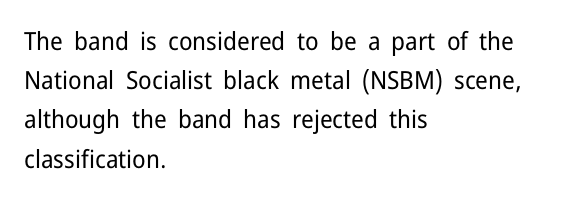
Q: Is the text bold? A: No.
Q: Is the text italic (slanted)? A: No, it is upright.
Q: Is the text underlined? A: No.
Q: How is the paragraph aligned? A: Left-aligned.
Q: Is the spacing between letters normal or unusually wide? A: Normal.
Q: Is the spacing between lines tight, normal or loose? A: Normal.
